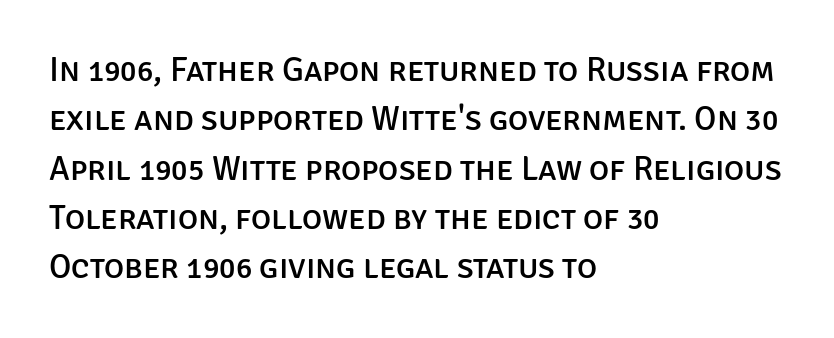
Q: Is the text italic (slanted)? A: No, it is upright.
Q: Is the typeface a serif or a sans-serif typeface? A: Sans-serif.
Q: Is the text underlined? A: No.
Q: How is the paragraph aligned? A: Left-aligned.
Q: Is the spacing between letters normal or unusually wide? A: Normal.
Q: Is the spacing between lines tight, normal or loose? A: Normal.
Q: Width (condensed, normal, or wide)? A: Normal.
Q: Stroke contrast? A: Low.
Q: x-height? A: Large.
Q: Monospaced? A: No.
